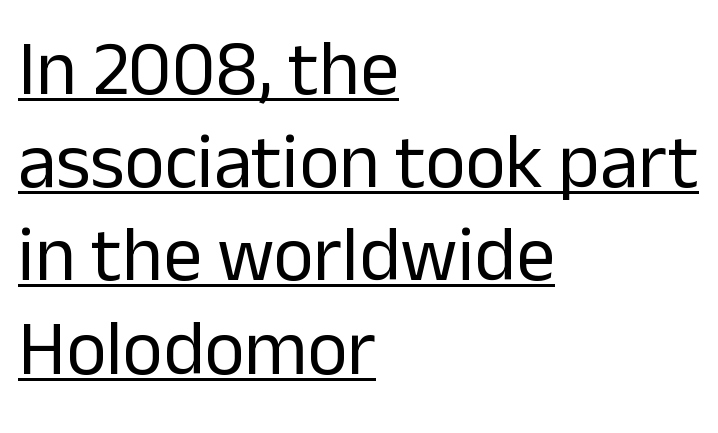
Q: Is the text bold? A: No.
Q: Is the text italic (slanted)? A: No, it is upright.
Q: Is the typeface a serif or a sans-serif typeface? A: Sans-serif.
Q: Is the text underlined? A: Yes.
Q: How is the paragraph aligned? A: Left-aligned.
Q: Is the spacing between letters normal or unusually wide? A: Normal.
Q: Width (condensed, normal, or wide)? A: Normal.
Q: Stroke contrast? A: Low.
Q: x-height? A: Medium.
Q: Monospaced? A: No.
